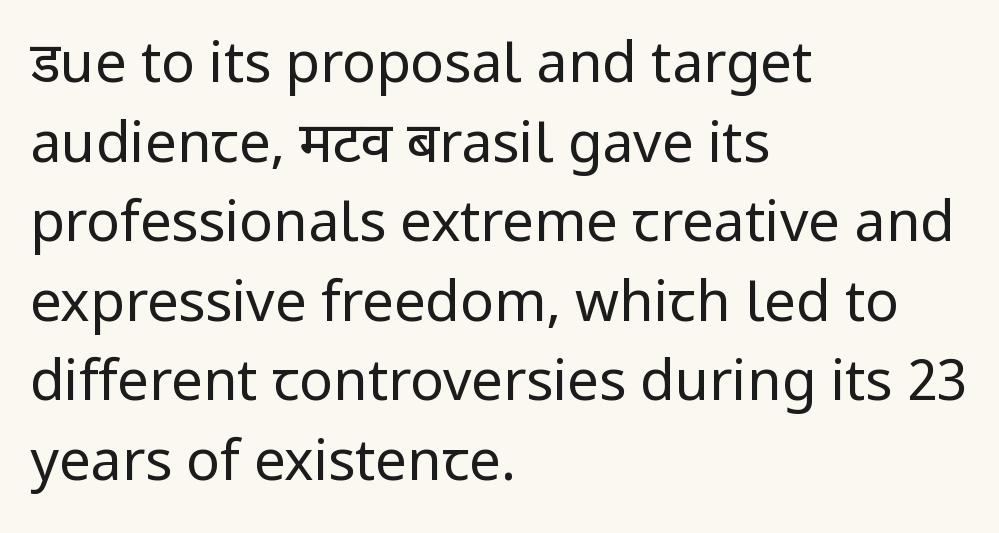
The image shows 56 px regular-weight sans-serif type, upright; set left-aligned, normal line spacing (1.42x), normal letter spacing, not underlined; low stroke contrast and a medium x-height.
